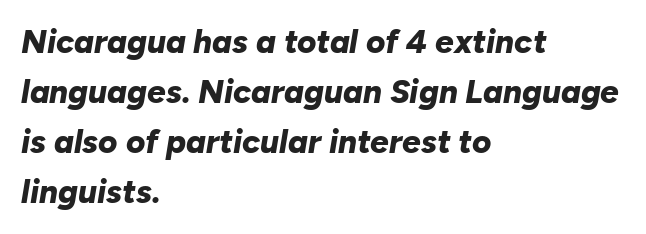
The image shows 33 px bold type, italic (leaning right); set left-aligned, normal line spacing (1.52x), normal letter spacing, not underlined; low stroke contrast and a medium x-height.
